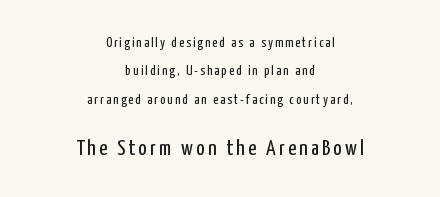
Teacher's note: observe the equal gaps on both sides — that is centered alignment. Stroke thickness stays within the range of a standard reading face or lighter. Baseline-to-baseline distance is far greater than the letter height. Which chunk is bigger? The second one — the bottom block dwarfs the top.
